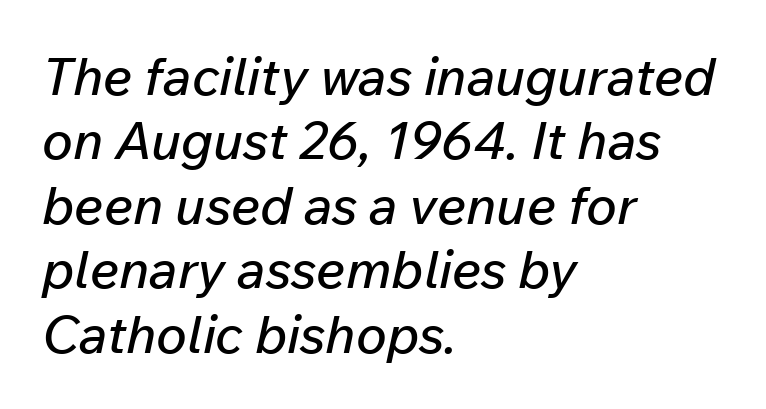
{"italic": "yes", "lean": "right", "slant_degrees": 12, "width": "normal", "stroke_contrast": "low", "x_height": "medium", "monospaced": "no", "underline": "no", "align": "left", "line_spacing_ratio": 1.24, "letter_spacing": "normal", "letter_spacing_em": 0.0, "glyph_px": 52}
